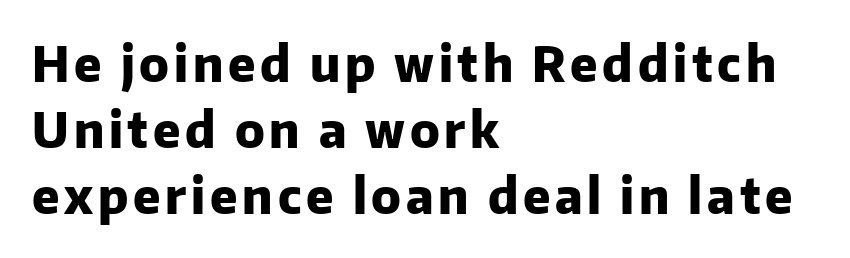
Q: Is the text bold? A: Yes.
Q: Is the text italic (slanted)? A: No, it is upright.
Q: Is the typeface a serif or a sans-serif typeface? A: Sans-serif.
Q: Is the text underlined? A: No.
Q: How is the paragraph aligned? A: Left-aligned.
Q: Is the spacing between lines tight, normal or loose? A: Normal.
Q: Width (condensed, normal, or wide)? A: Normal.
Q: Stroke contrast? A: Low.
Q: x-height? A: Medium.
Q: Monospaced? A: No.
